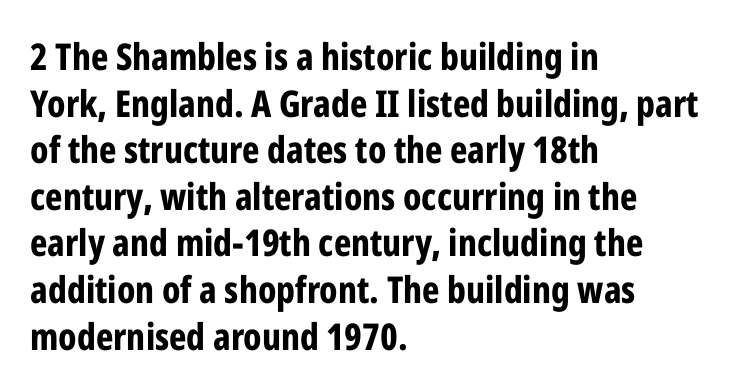
{"serif": "no", "italic": "no", "bold": "yes", "weight": "bold", "width": "condensed", "stroke_contrast": "low", "x_height": "medium", "monospaced": "no", "underline": "no", "align": "left", "line_spacing": "normal", "line_spacing_ratio": 1.26, "letter_spacing": "normal", "letter_spacing_em": 0.0, "glyph_px": 37}
